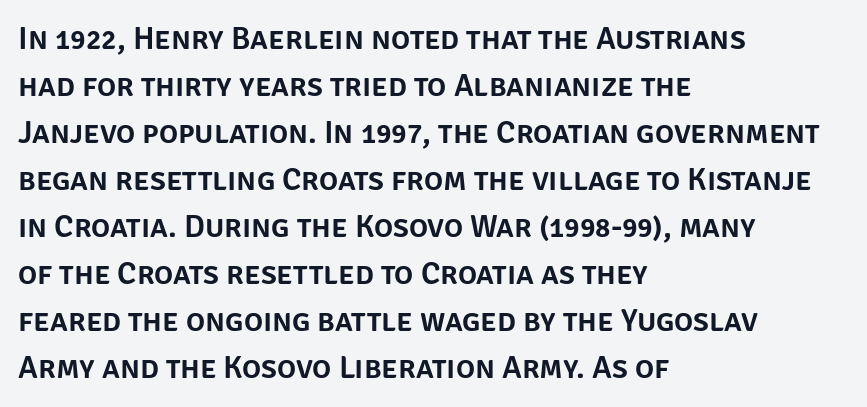
The image shows 32 px sans-serif type, upright; set left-aligned, normal line spacing (1.47x), normal letter spacing, not underlined; low stroke contrast and a large x-height.
